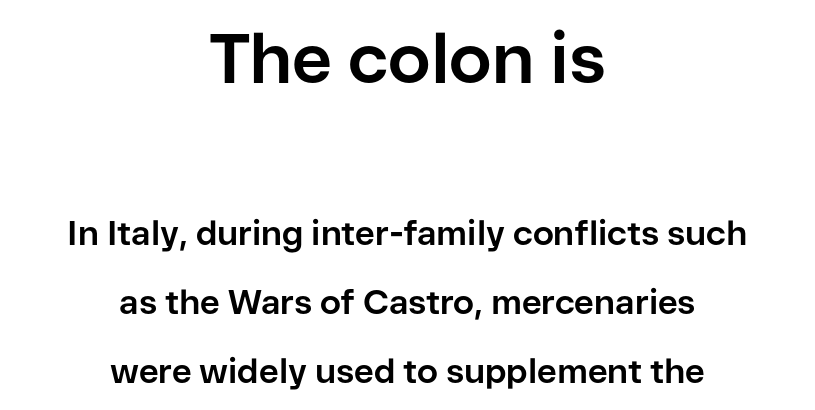
{"serif": "no", "italic": "no", "bold": "yes", "weight": "bold", "width": "normal", "stroke_contrast": "low", "x_height": "medium", "monospaced": "no", "underline": "no", "align": "center", "line_spacing": "loose", "line_spacing_ratio": 2.03, "letter_spacing": "normal", "letter_spacing_em": 0.0, "larger_block": "first", "size_ratio": 2.03, "glyph_px": 69}
